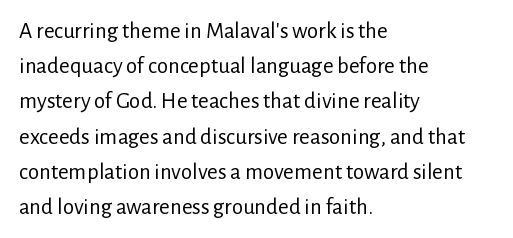
Q: Is the text bold? A: No.
Q: Is the text italic (slanted)? A: No, it is upright.
Q: Is the text underlined? A: No.
Q: How is the paragraph aligned? A: Left-aligned.
Q: Is the spacing between letters normal or unusually wide? A: Normal.
Q: Is the spacing between lines tight, normal or loose? A: Normal.
